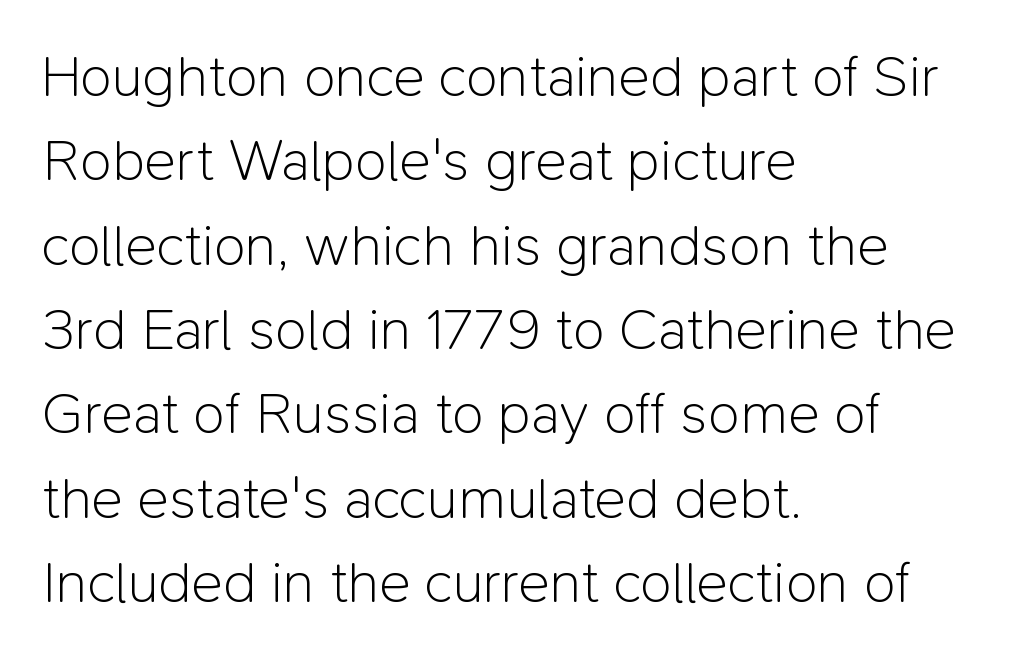
The gaps between neighbouring characters are ordinary and unremarkable. The string is rendered with underlining switched off. On a weight scale, this lands at 450 or below. Quick note: interline space is typical. Italic? Not at all — the glyphs are vertical. Unlike a traditional serif, this face leaves its strokes unadorned.
